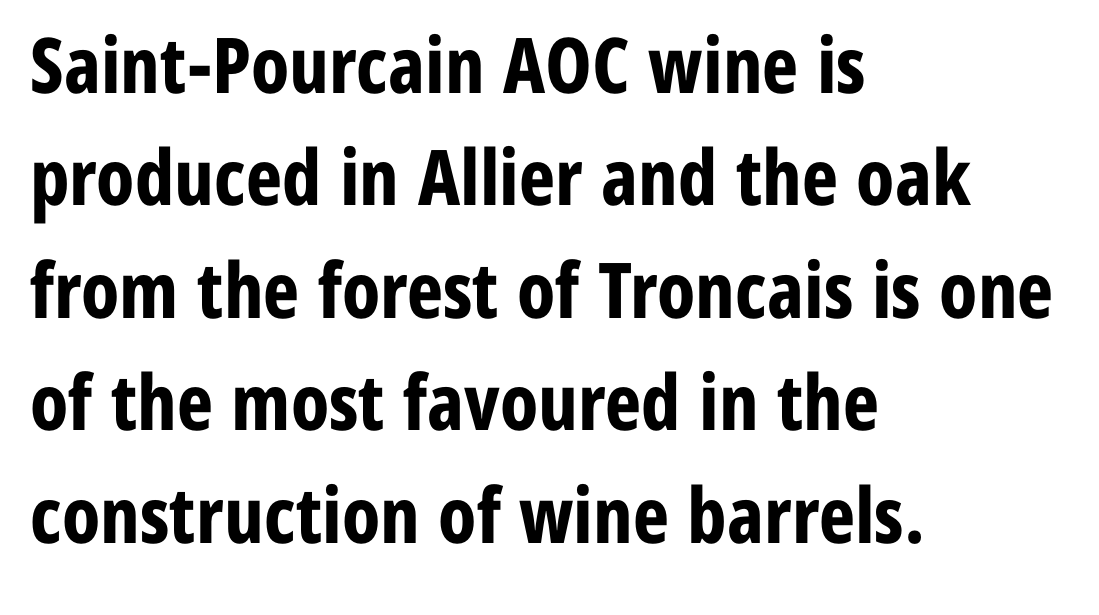
Q: Is the text bold? A: Yes.
Q: Is the text italic (slanted)? A: No, it is upright.
Q: Is the typeface a serif or a sans-serif typeface? A: Sans-serif.
Q: Is the text underlined? A: No.
Q: How is the paragraph aligned? A: Left-aligned.
Q: Is the spacing between letters normal or unusually wide? A: Normal.
Q: Is the spacing between lines tight, normal or loose? A: Normal.
Q: Width (condensed, normal, or wide)? A: Condensed.
Q: Stroke contrast? A: Low.
Q: x-height? A: Medium.
Q: Monospaced? A: No.
